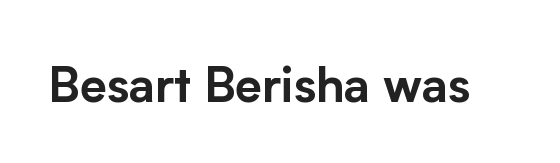
Q: Is the text italic (slanted)? A: No, it is upright.
Q: Is the typeface a serif or a sans-serif typeface? A: Sans-serif.
Q: Is the text underlined? A: No.
Q: Is the spacing between letters normal or unusually wide? A: Normal.
Q: Width (condensed, normal, or wide)? A: Normal.
Q: Stroke contrast? A: Low.
Q: x-height? A: Medium.
Q: Monospaced? A: No.
